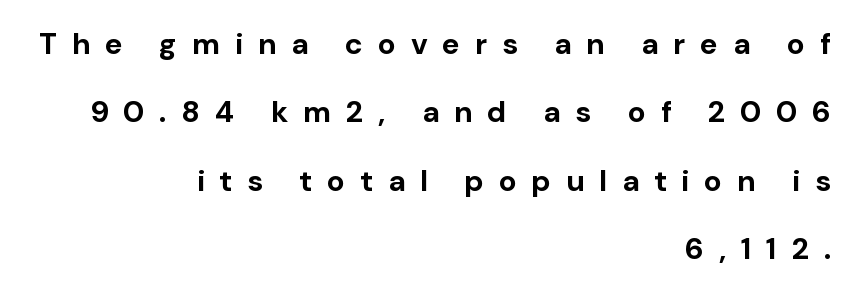
The space between consecutive lines is lavish. This rendering employs a face without finishing strokes, i.e., a sans-serif. Students, this is bold: see how much ink each stroke carries. Each word looks stretched out because of the extra space between its letters. Descenders are the only things crossing below the line. Notice how the passage keeps a crisp vertical edge on the right only.
